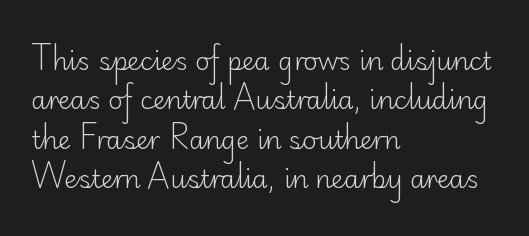
The image shows 25 px text type, upright; set left-aligned, normal line spacing (1.58x), normal letter spacing, not underlined.
